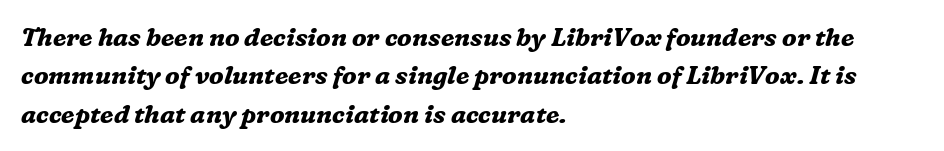
Q: Is the text bold? A: Yes.
Q: Is the text italic (slanted)? A: Yes, it leans right by about 16 degrees.
Q: Is the text underlined? A: No.
Q: How is the paragraph aligned? A: Left-aligned.
Q: Is the spacing between letters normal or unusually wide? A: Normal.
Q: Is the spacing between lines tight, normal or loose? A: Normal.
